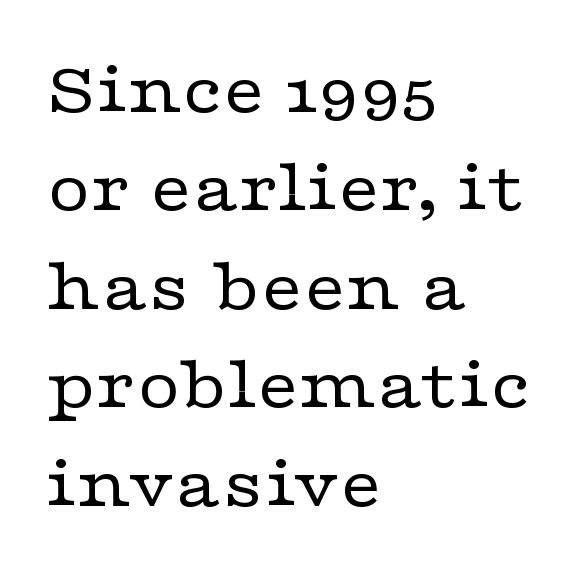
{"serif": "yes", "italic": "no", "bold": "no", "weight": "regular", "width": "wide", "stroke_contrast": "low", "x_height": "medium", "monospaced": "no", "underline": "no", "align": "left", "line_spacing": "normal", "line_spacing_ratio": 1.33, "letter_spacing": "normal", "letter_spacing_em": 0.0, "glyph_px": 74}
